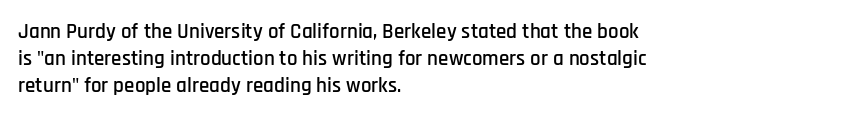
Q: Is the text italic (slanted)? A: No, it is upright.
Q: Is the text underlined? A: No.
Q: How is the paragraph aligned? A: Left-aligned.
Q: Is the spacing between letters normal or unusually wide? A: Normal.
Q: Is the spacing between lines tight, normal or loose? A: Normal.
